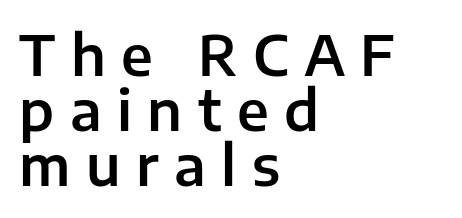
The image shows 55 px sans-serif type, upright; set left-aligned, tight line spacing (1.0x), unusually wide letter spacing (+0.28 em), not underlined; low stroke contrast and a medium x-height.
